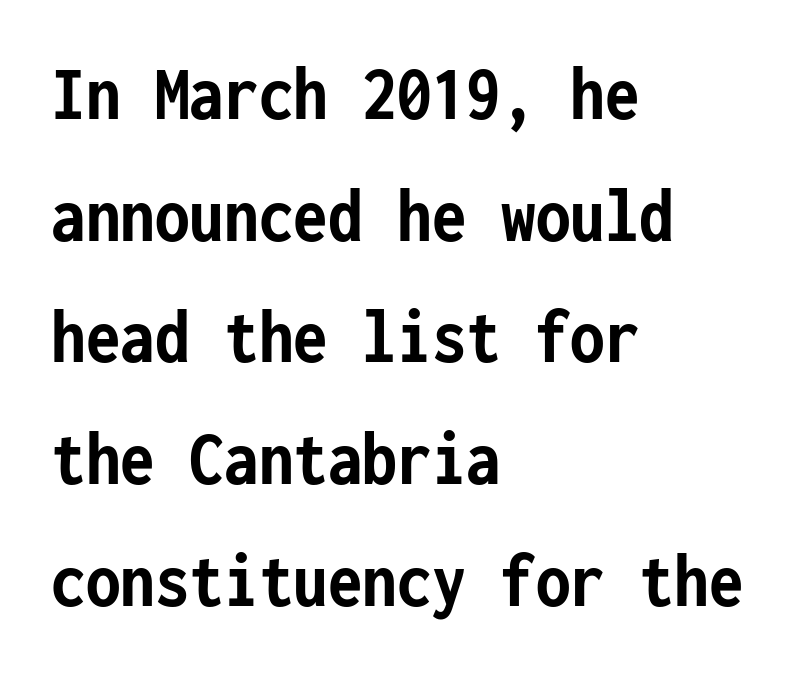
{"serif": "no", "italic": "no", "bold": "yes", "weight": "semibold", "width": "condensed", "stroke_contrast": "low", "x_height": "medium", "monospaced": "yes", "underline": "no", "align": "left", "line_spacing": "normal", "line_spacing_ratio": 1.54, "letter_spacing": "normal", "letter_spacing_em": 0.0, "glyph_px": 79}
